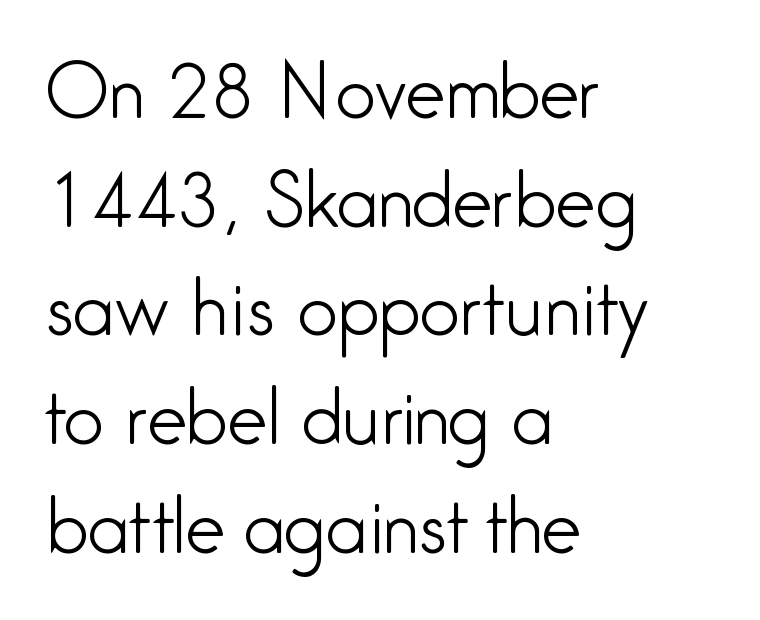
Q: Is the text bold? A: No.
Q: Is the text italic (slanted)? A: No, it is upright.
Q: Is the typeface a serif or a sans-serif typeface? A: Sans-serif.
Q: Is the text underlined? A: No.
Q: How is the paragraph aligned? A: Left-aligned.
Q: Is the spacing between letters normal or unusually wide? A: Normal.
Q: Is the spacing between lines tight, normal or loose? A: Normal.
Q: Width (condensed, normal, or wide)? A: Condensed.
Q: Stroke contrast? A: Low.
Q: x-height? A: Medium.
Q: Monospaced? A: No.
